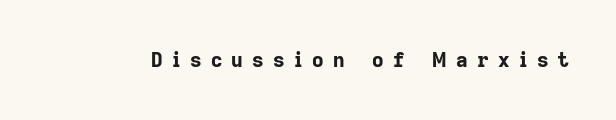
Glyph-to-glyph distance is far greater than everyday printed text. Posture: straight, roman, zero tilt. The strip under each line holds only bare page. Compared with an ordinary text face, these strokes are far heavier — a full bold.
